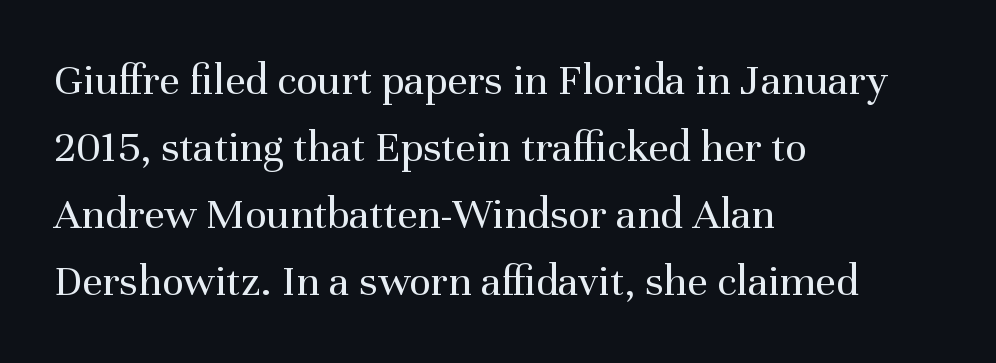
{"serif": "yes", "italic": "no", "bold": "no", "weight": "regular", "width": "normal", "stroke_contrast": "medium", "x_height": "medium", "monospaced": "no", "underline": "no", "align": "left", "line_spacing": "normal", "line_spacing_ratio": 1.49, "letter_spacing": "normal", "letter_spacing_em": 0.0, "glyph_px": 45}
